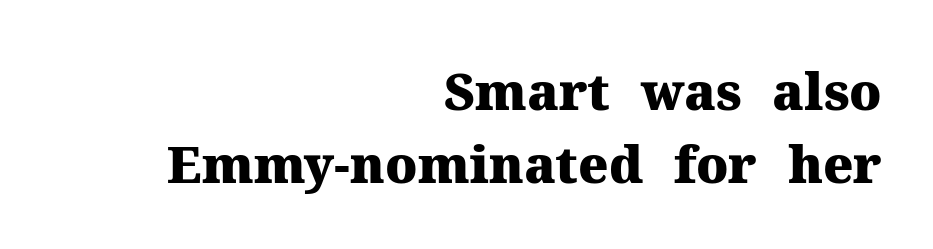
Where is the straight margin? On the right. Is this a fixed-width face? No — the glyphs have proportional, varying widths. Notice how the stems are strictly vertical — no italics here. This sample uses a serif face. These lines sit exactly where default settings would place them.
